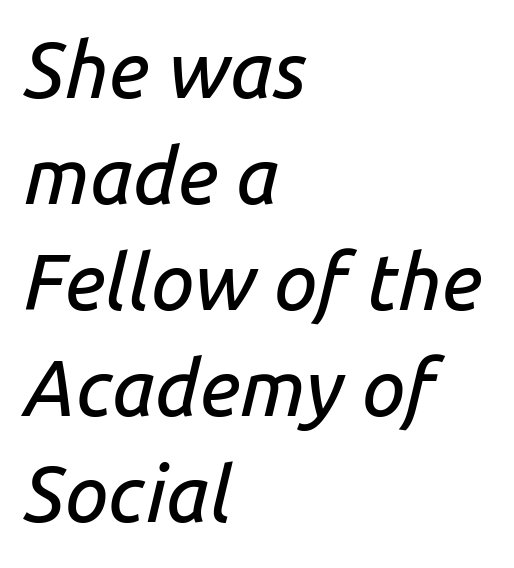
The image shows 78 px text type, italic (leaning right); set left-aligned, normal line spacing (1.36x), normal letter spacing, not underlined; low stroke contrast and a medium x-height.
